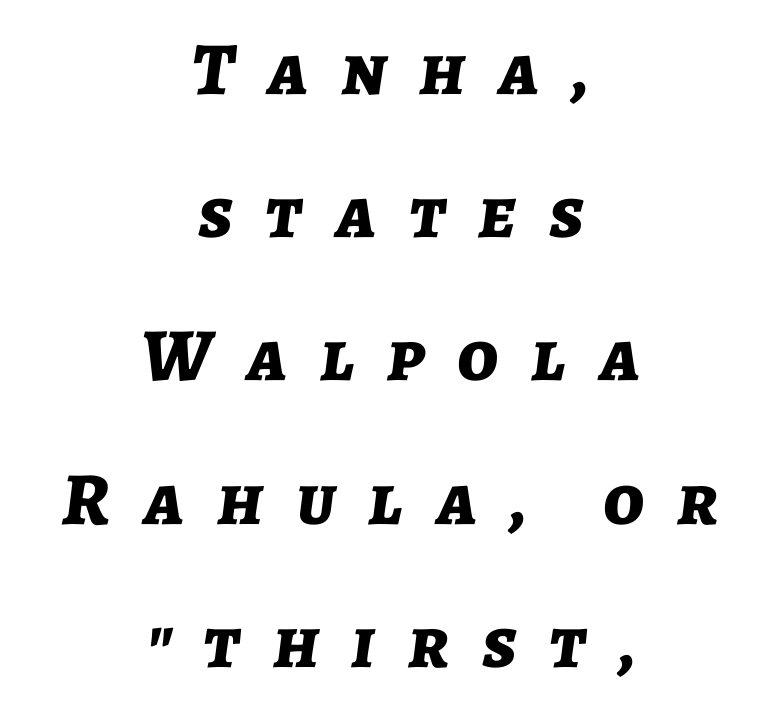
Slant detected: the letters are inclined. Someone cranked the tracking dial way up on this one. If you measured baseline to baseline, you'd find a long distance. These lines stack symmetrically, like a column narrowing and widening about its center.
